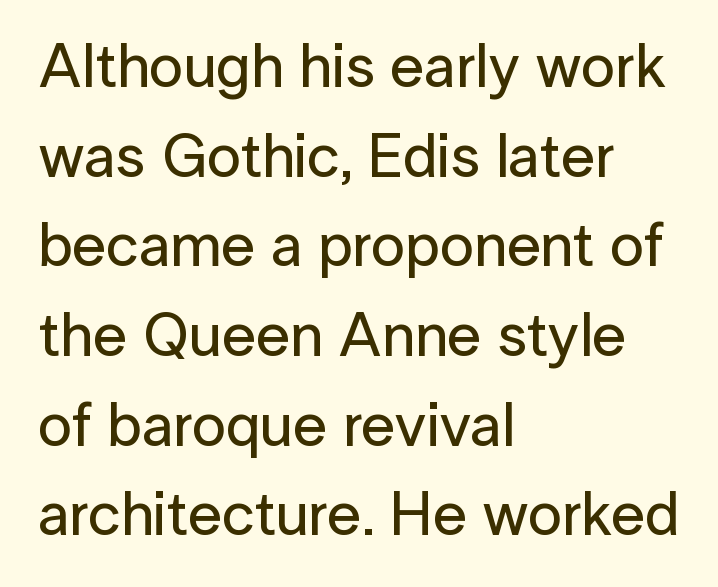
Does the leading feel generous? No, just average. Only glyphs here, with clear space below each row. Here the glyphs are tracked normally, forming tight word shapes. The typesetter chose a ragged-right arrangement here. Look at the bottom of the vertical strokes: they stop flat, with no serifs.
